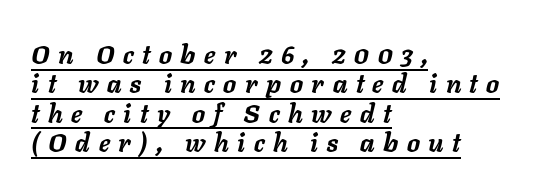
The image shows 26 px bold type, italic (leaning right); set left-aligned, tight line spacing (1.13x), unusually wide letter spacing (+0.33 em), underlined.
